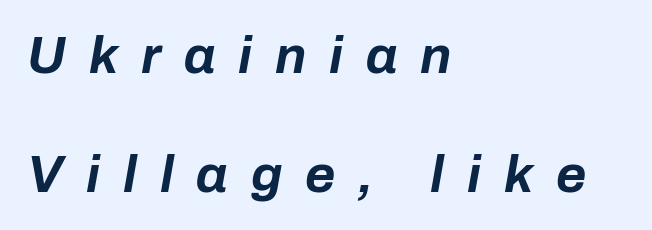
Q: Is the text bold? A: Yes.
Q: Is the text italic (slanted)? A: Yes, it leans right by about 10 degrees.
Q: Is the text underlined? A: No.
Q: How is the paragraph aligned? A: Left-aligned.
Q: Is the spacing between letters normal or unusually wide? A: Unusually wide.
Q: Is the spacing between lines tight, normal or loose? A: Loose.
Q: Width (condensed, normal, or wide)? A: Normal.
Q: Stroke contrast? A: Low.
Q: x-height? A: Medium.
Q: Monospaced? A: No.
